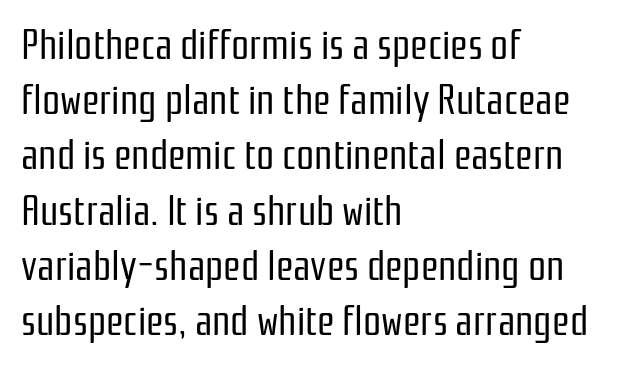
{"serif": "no", "italic": "no", "bold": "no", "weight": "regular", "width": "condensed", "stroke_contrast": "low", "x_height": "medium", "monospaced": "no", "underline": "no", "align": "left", "line_spacing": "normal", "line_spacing_ratio": 1.38, "letter_spacing": "normal", "letter_spacing_em": 0.0, "glyph_px": 40}
